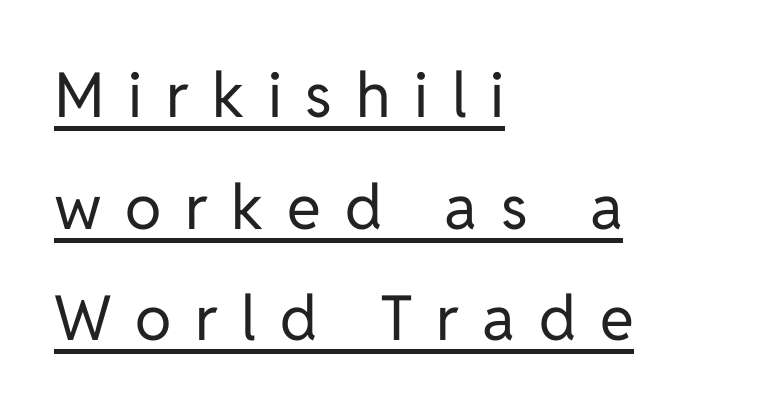
The image shows 62 px regular-weight sans-serif type, upright; set left-aligned, line spacing 1.8x, unusually wide letter spacing (+0.38 em), underlined; low stroke contrast and a medium x-height.
